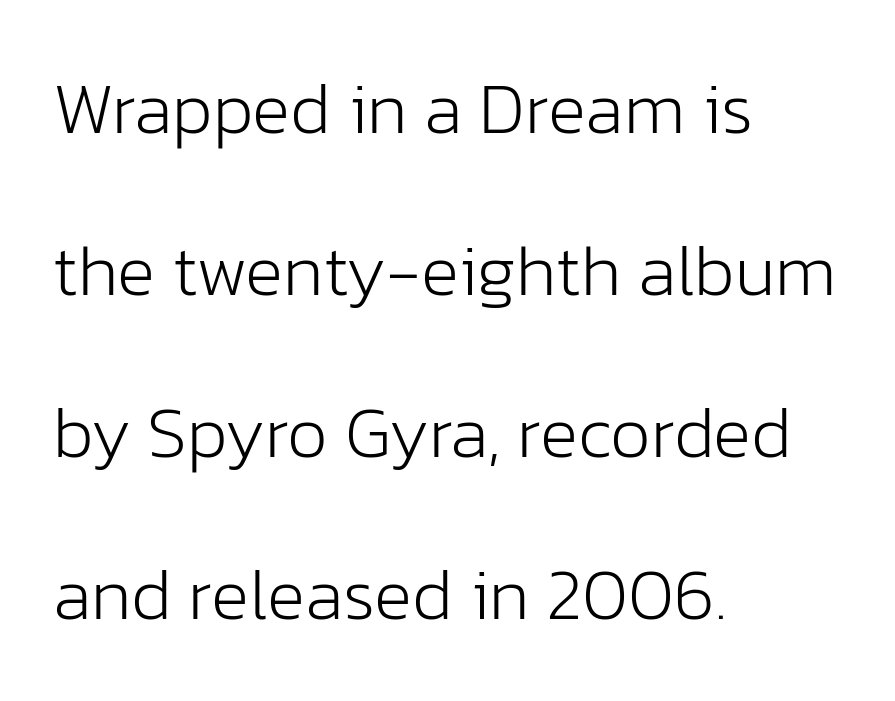
Q: Is the text bold? A: No.
Q: Is the text italic (slanted)? A: No, it is upright.
Q: Is the typeface a serif or a sans-serif typeface? A: Sans-serif.
Q: Is the text underlined? A: No.
Q: How is the paragraph aligned? A: Left-aligned.
Q: Is the spacing between letters normal or unusually wide? A: Normal.
Q: Is the spacing between lines tight, normal or loose? A: Loose.
Q: Width (condensed, normal, or wide)? A: Normal.
Q: Stroke contrast? A: Low.
Q: x-height? A: Medium.
Q: Monospaced? A: No.
